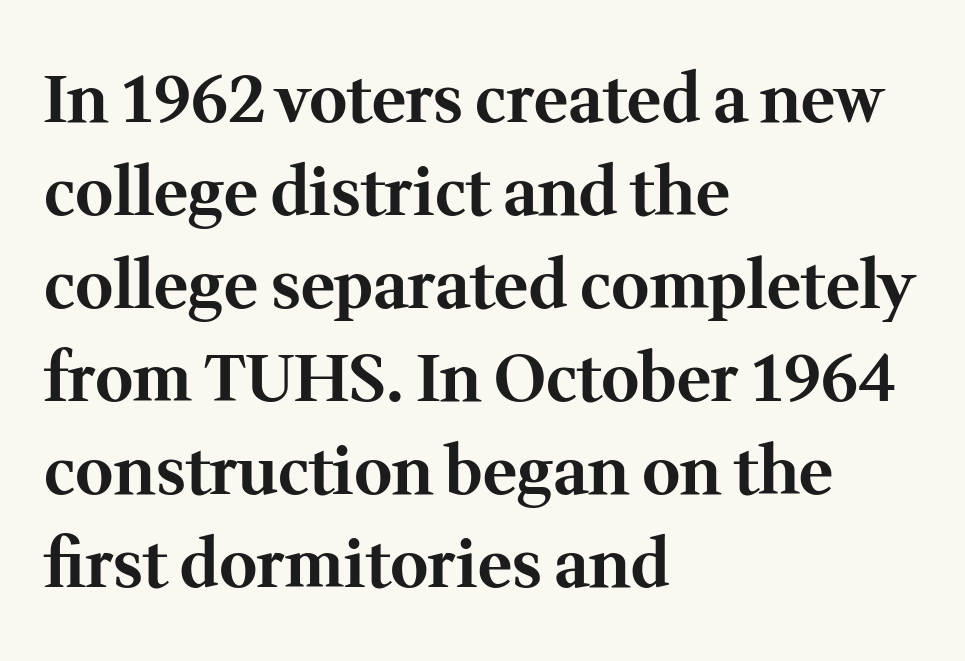
{"serif": "yes", "italic": "no", "bold": "yes", "weight": "bold", "width": "normal", "stroke_contrast": "medium", "x_height": "medium", "monospaced": "no", "underline": "no", "align": "left", "line_spacing": "normal", "line_spacing_ratio": 1.43, "letter_spacing": "normal", "letter_spacing_em": 0.0, "glyph_px": 65}
